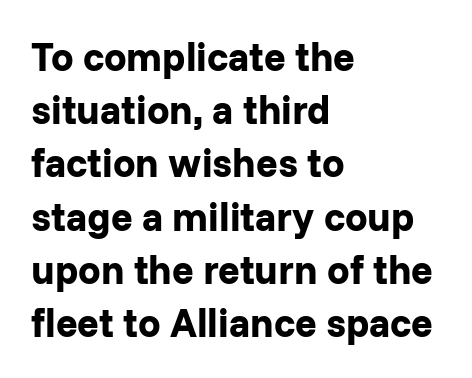
The image shows 40 px bold sans-serif type, upright; set left-aligned, normal line spacing (1.33x), normal letter spacing, not underlined; low stroke contrast and a medium x-height.
